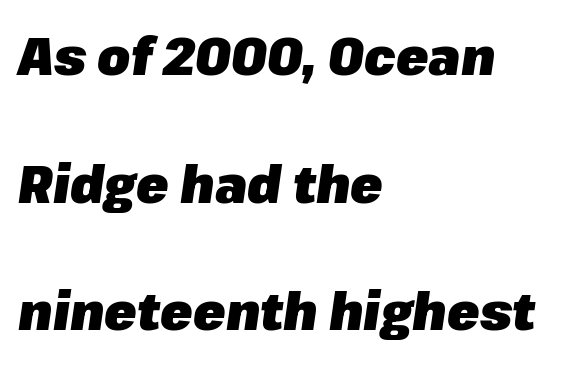
{"italic": "yes", "lean": "right", "slant_degrees": 8, "bold": "yes", "weight": "heavy", "width": "normal", "stroke_contrast": "low", "x_height": "medium", "monospaced": "no", "underline": "no", "align": "left", "line_spacing": "loose", "line_spacing_ratio": 2.41, "letter_spacing": "normal", "letter_spacing_em": 0.0, "glyph_px": 53}
